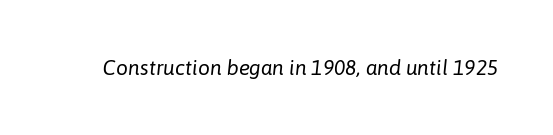
The image shows 21 px text type, italic (leaning right); set normal letter spacing, not underlined.
